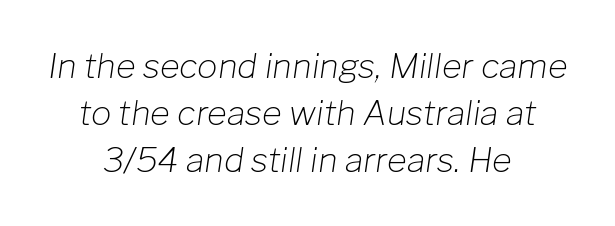
Q: Is the text bold? A: No.
Q: Is the text italic (slanted)? A: Yes, it leans right by about 8 degrees.
Q: Is the text underlined? A: No.
Q: How is the paragraph aligned? A: Centered.
Q: Is the spacing between letters normal or unusually wide? A: Normal.
Q: Is the spacing between lines tight, normal or loose? A: Normal.
Q: Width (condensed, normal, or wide)? A: Normal.
Q: Stroke contrast? A: Low.
Q: x-height? A: Medium.
Q: Monospaced? A: No.
